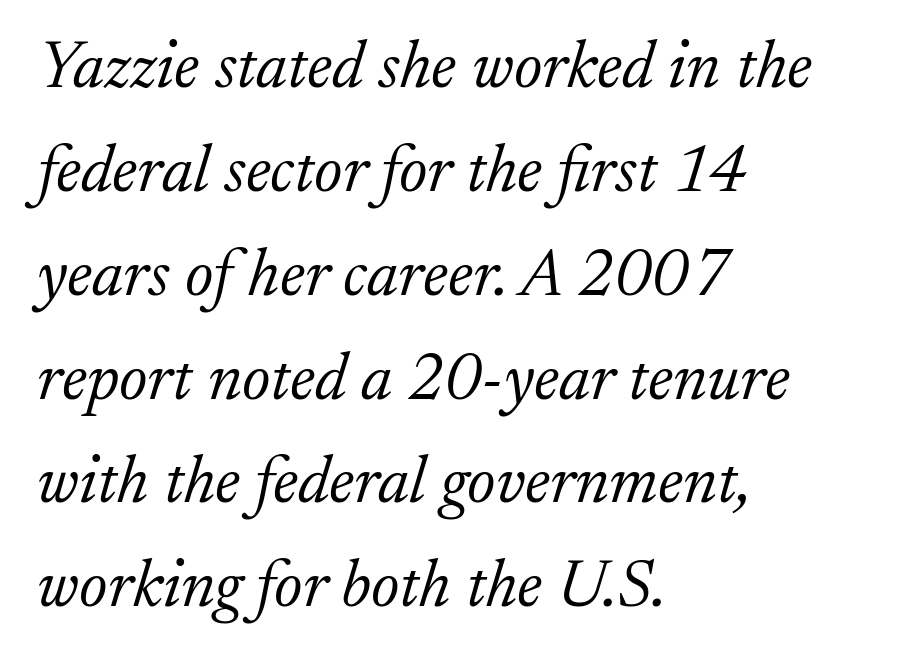
{"serif": "yes", "italic": "yes", "lean": "right", "slant_degrees": 17, "bold": "no", "weight": "light", "width": "normal", "stroke_contrast": "low", "x_height": "small", "monospaced": "no", "underline": "no", "align": "left", "line_spacing": "normal", "line_spacing_ratio": 1.55, "letter_spacing": "normal", "letter_spacing_em": 0.0, "glyph_px": 67}
